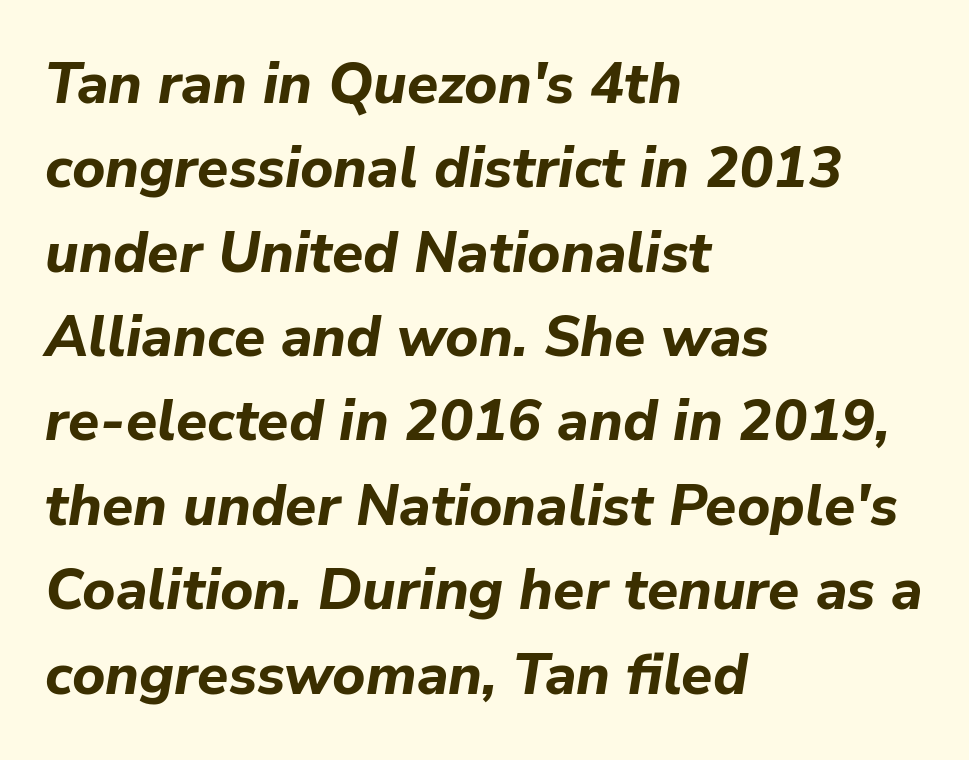
The rendering uses a bold face; every stroke is thick and dark. Each row of text sits above clean, open space. Visually the block forms a straight wall on the left and a jagged coastline on the right. Quick note: interline space is typical.
